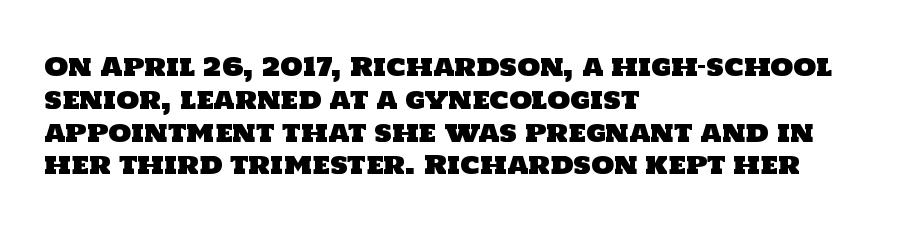
The image shows 26 px text type; set left-aligned, normal line spacing (1.26x), normal letter spacing, not underlined.
